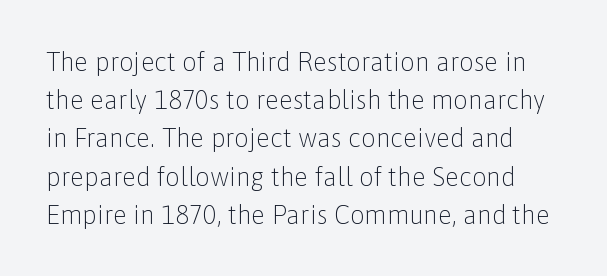
Ordinary non-slanted type is in use. The typeface has the unassuming heft of standard copy or less. A clean baseline with only descenders dipping below it. Glyph-to-glyph distance matches everyday printed text.
